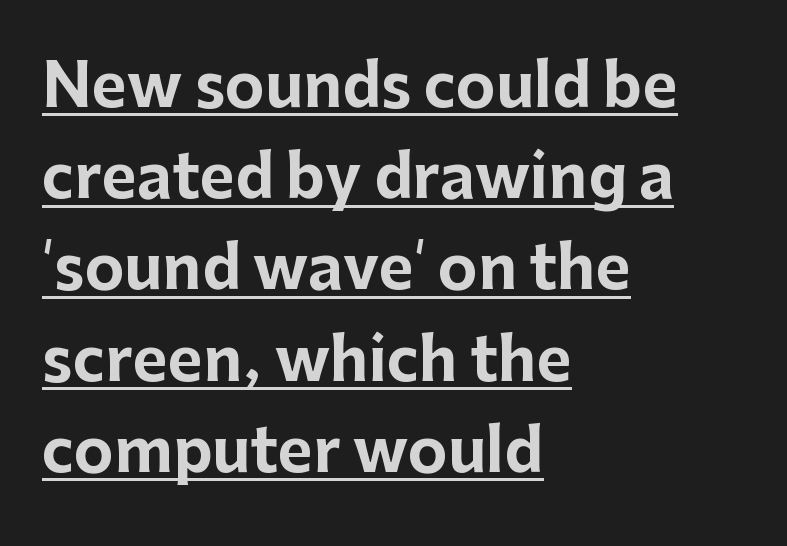
Q: Is the text bold? A: Yes.
Q: Is the text italic (slanted)? A: No, it is upright.
Q: Is the typeface a serif or a sans-serif typeface? A: Sans-serif.
Q: Is the text underlined? A: Yes.
Q: How is the paragraph aligned? A: Left-aligned.
Q: Is the spacing between letters normal or unusually wide? A: Normal.
Q: Is the spacing between lines tight, normal or loose? A: Normal.
Q: Width (condensed, normal, or wide)? A: Normal.
Q: Stroke contrast? A: Low.
Q: x-height? A: Medium.
Q: Monospaced? A: No.
